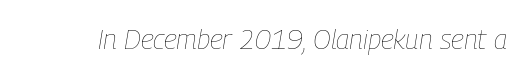
The image shows 28 px thin, condensed type, italic (leaning right); set normal letter spacing, not underlined; low stroke contrast and a medium x-height.
